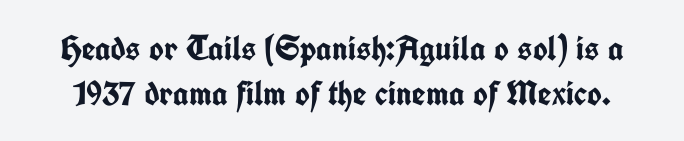
The image shows 35 px semibold, condensed sans-serif type, upright; set normal line spacing (1.3x), normal letter spacing, not underlined; low stroke contrast and a medium x-height.
